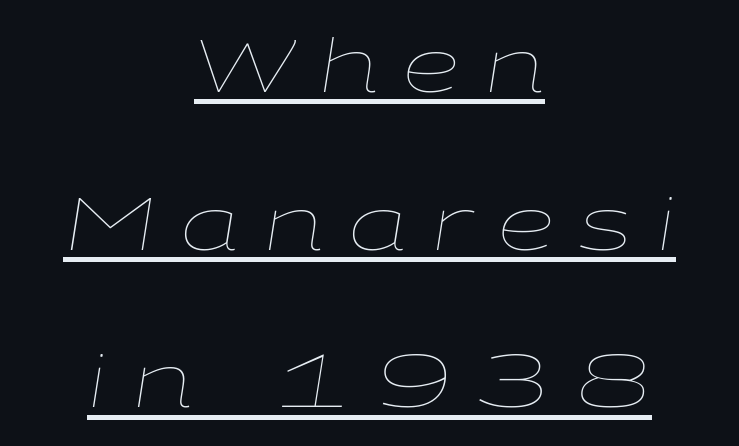
The image shows 73 px thin, wide type, italic (leaning right); set centered, loose line spacing (2.16x), unusually wide letter spacing (+0.34 em), underlined; low stroke contrast and a medium x-height.
